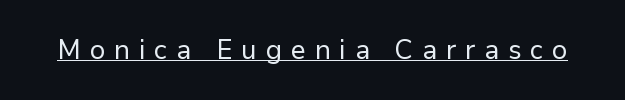
Q: Is the text bold? A: No.
Q: Is the text italic (slanted)? A: No, it is upright.
Q: Is the text underlined? A: Yes.
Q: Is the spacing between letters normal or unusually wide? A: Unusually wide.
